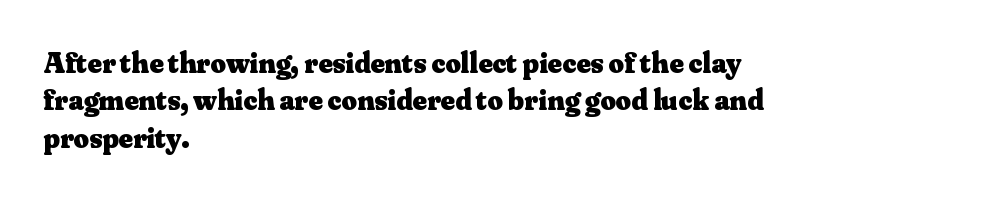
{"serif": "yes", "italic": "no", "bold": "yes", "weight": "heavy", "width": "normal", "stroke_contrast": "medium", "x_height": "small", "monospaced": "no", "underline": "no", "align": "left", "line_spacing": "normal", "line_spacing_ratio": 1.25, "letter_spacing": "normal", "letter_spacing_em": 0.0, "glyph_px": 30}
